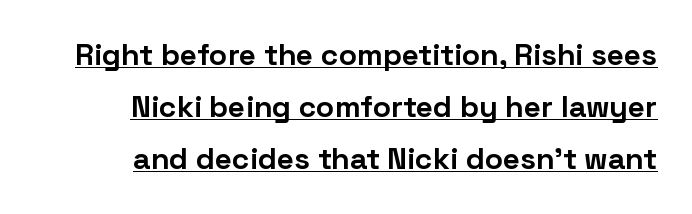
The type is set solid horizontally, with unmodified tracking. The rendered words wear a rule along their underside. Here the designer chose a conventional face with non-uniform glyph widths. Does the type have serifs? No, each stem ends abruptly. The characters look thick and weighty, a clear bold. The ragged edge is on the left, which tells us the setting is flush right.
